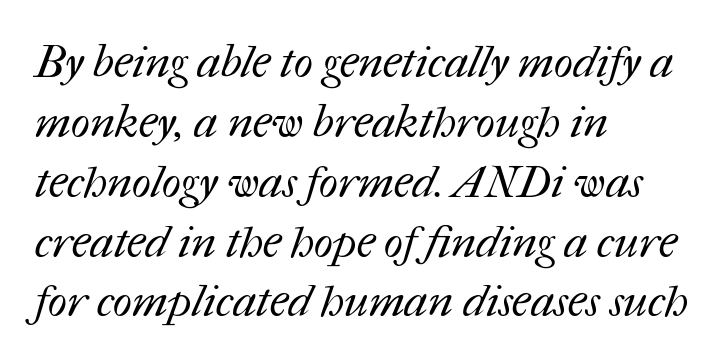
{"bold": "no", "weight": "regular", "width": "normal", "stroke_contrast": "medium", "x_height": "medium", "monospaced": "no", "underline": "no", "align": "left", "line_spacing": "normal", "line_spacing_ratio": 1.33, "letter_spacing": "normal", "letter_spacing_em": 0.0, "glyph_px": 45}
